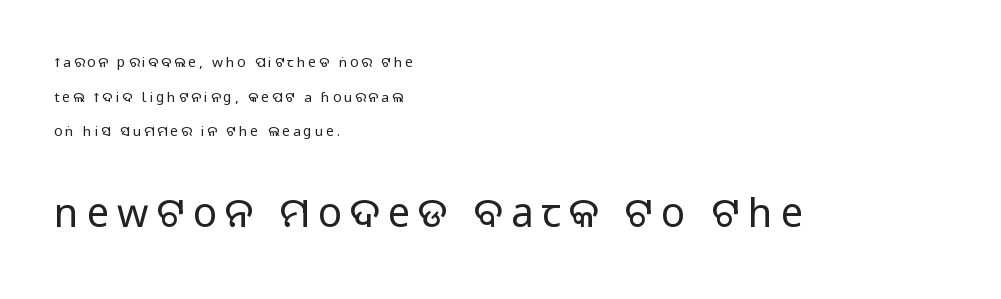
{"serif": "no", "italic": "no", "width": "normal", "stroke_contrast": "medium", "monospaced": "no", "underline": "no", "align": "left", "line_spacing": "loose", "line_spacing_ratio": 2.48, "letter_spacing": "wide", "letter_spacing_em": 0.2, "larger_block": "second", "size_ratio": 2.86, "glyph_px": 40}
